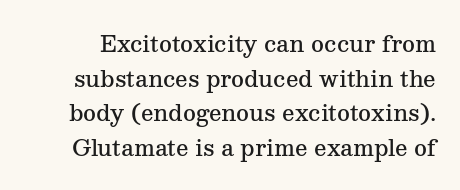
Q: Is the text bold? A: Semi-bold.
Q: Is the text italic (slanted)? A: No, it is upright.
Q: Is the text underlined? A: No.
Q: Is the spacing between letters normal or unusually wide? A: Normal.
Q: Is the spacing between lines tight, normal or loose? A: Normal.
